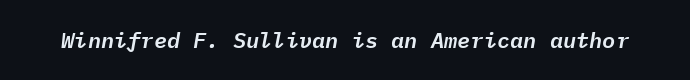
Q: Is the text italic (slanted)? A: Yes, it leans right by about 9 degrees.
Q: Is the text underlined? A: No.
Q: Is the spacing between letters normal or unusually wide? A: Normal.
